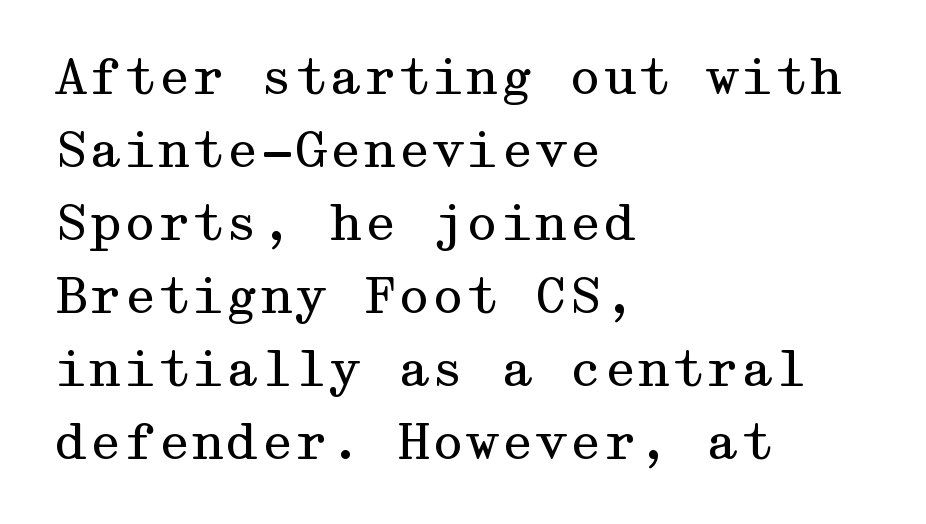
Leading matches the norm, producing a regular column. The tracking reads as untouched default to a designer's eye. The typesetter chose a ragged-right arrangement here. Notice how the stems are strictly vertical — no italics here.
